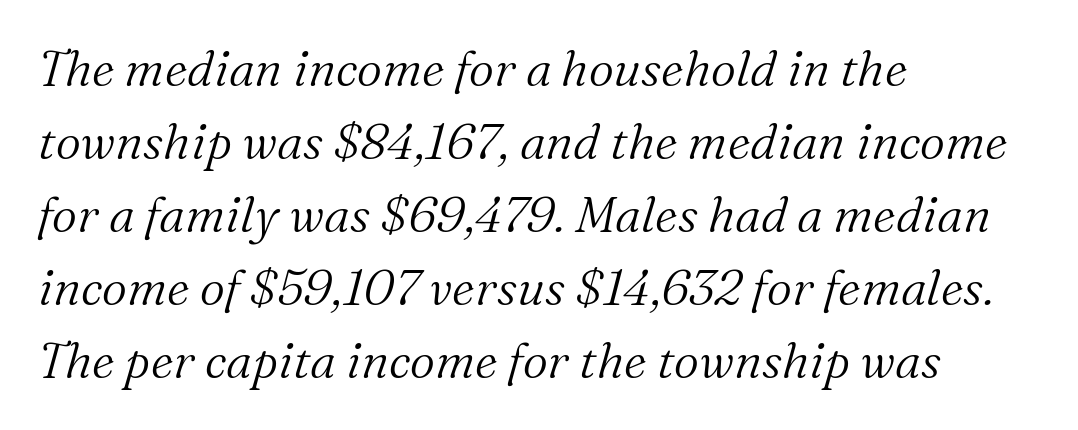
The typeface chosen for these lines features serifs. Quick note: underline off. Each stroke keeps to a modest, everyday thickness or less. The tracking reads as untouched default to a designer's eye. All the whitespace from short lines collects on the right.
